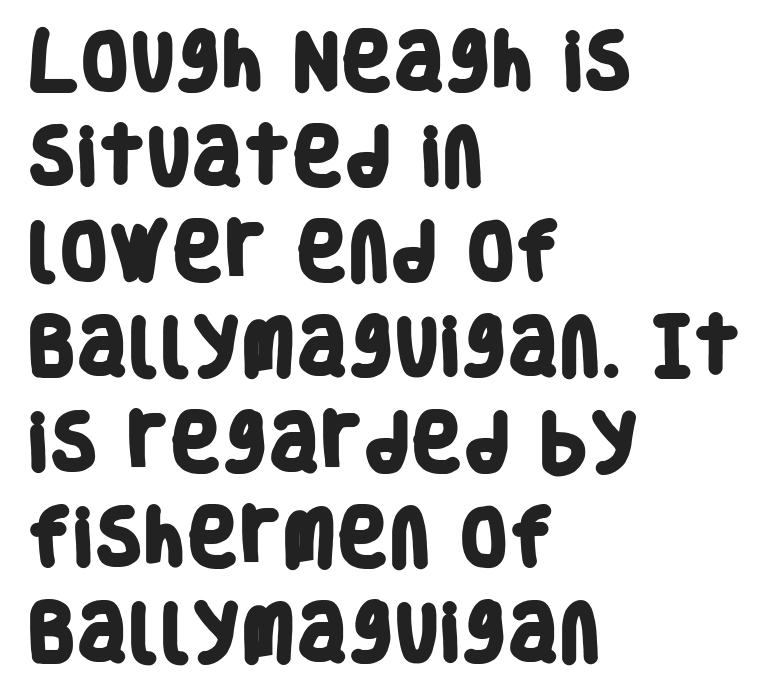
{"serif": "no", "bold": "yes", "weight": "heavy", "width": "condensed", "stroke_contrast": "low", "x_height": "large", "monospaced": "no", "underline": "no", "align": "left", "line_spacing": "normal", "line_spacing_ratio": 1.51, "letter_spacing": "normal", "letter_spacing_em": 0.0, "glyph_px": 63}
